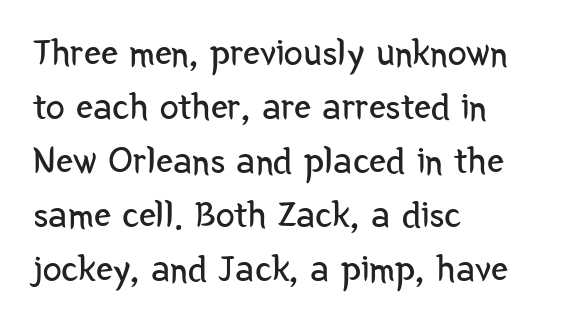
The image shows 38 px regular-weight, condensed sans-serif type, upright; set left-aligned, normal line spacing (1.42x), normal letter spacing, not underlined; low stroke contrast and a medium x-height.
